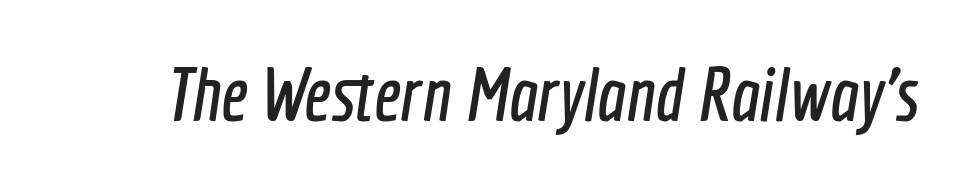
The type family on display is of the sans-serif kind. The words here are not underlined. Each word holds together tightly as a unit, with standard inter-letter gaps. This sample has the flowing, uneven cadence of proportional lettering.
